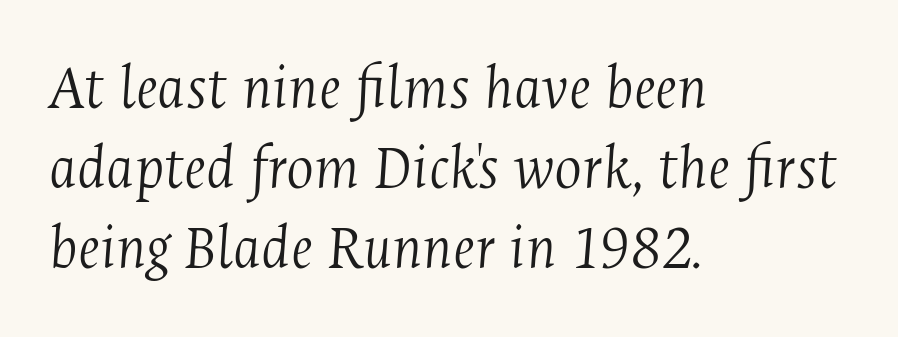
Think of a printed novel: that variable character pitch is what you see here. Casual observation: everything's shoved over to the left. Serifs: yes, visible at the terminals of the letterforms. Unbolded letterforms with no extra heft.
